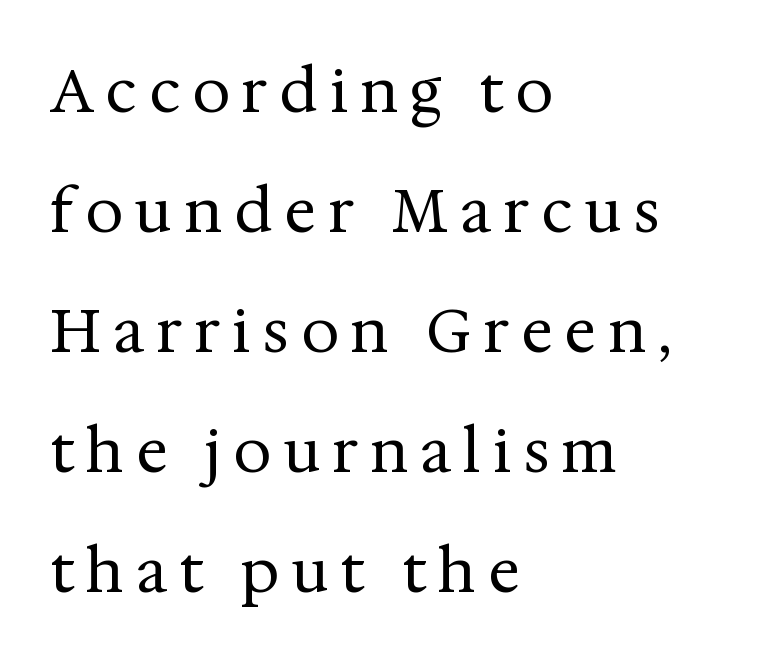
{"serif": "yes", "italic": "no", "bold": "no", "weight": "regular", "width": "normal", "stroke_contrast": "medium", "x_height": "medium", "monospaced": "no", "underline": "no", "align": "left", "line_spacing": "loose", "line_spacing_ratio": 2.0, "letter_spacing": "wide", "letter_spacing_em": 0.2, "glyph_px": 60}
